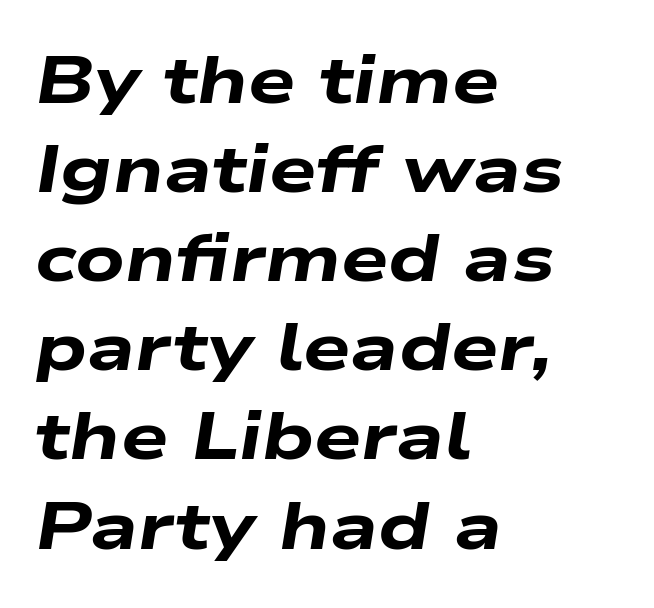
Underlining? Definitely not there. This rendering leaves character spacing at its baseline value. There's an unmistakable incline to the writing here. Chunky letters — that's bold for sure.
